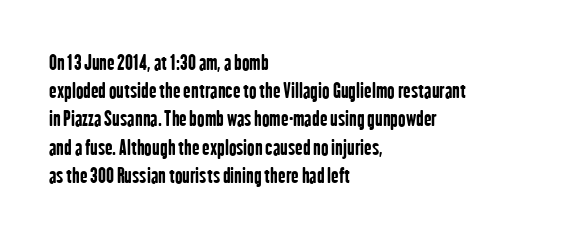
The image shows 20 px bold type, upright; set left-aligned, normal line spacing (1.41x), normal letter spacing, not underlined.
